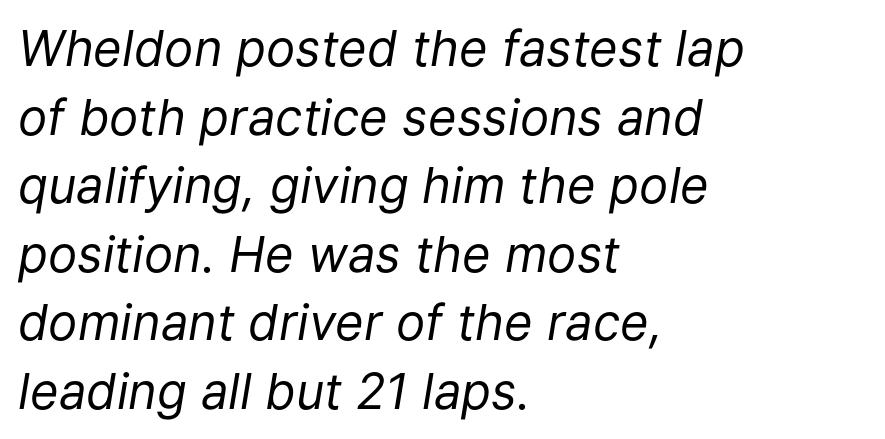
The image shows 49 px regular-weight type, italic (leaning right); set left-aligned, normal line spacing (1.4x), normal letter spacing, not underlined; low stroke contrast and a medium x-height.
